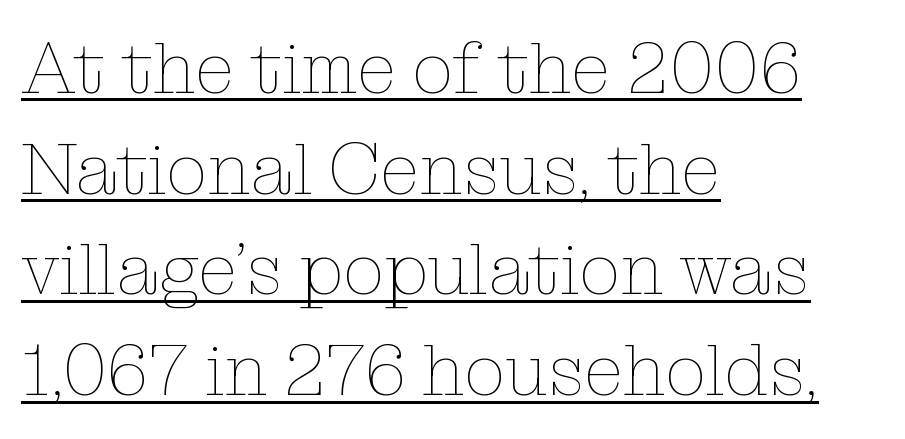
{"italic": "no", "bold": "no", "weight": "thin", "width": "normal", "stroke_contrast": "low", "x_height": "medium", "monospaced": "no", "underline": "yes", "align": "left", "line_spacing": "normal", "line_spacing_ratio": 1.38, "letter_spacing": "normal", "letter_spacing_em": 0.0, "glyph_px": 73}
